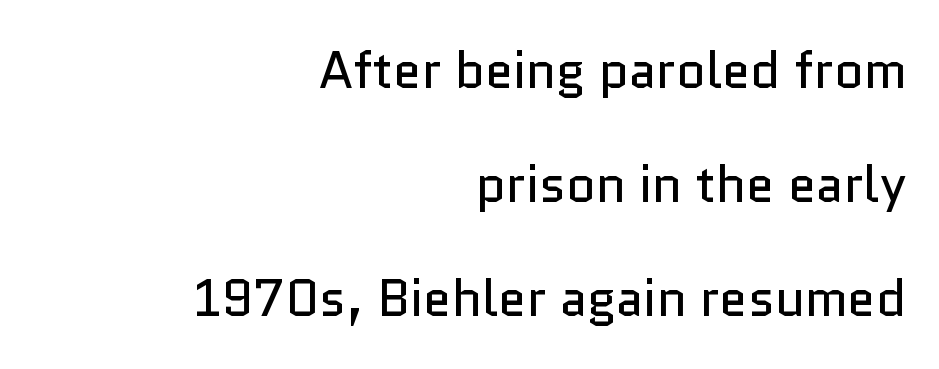
The image shows 51 px regular-weight sans-serif type, upright; set right-aligned, loose line spacing (2.24x), normal letter spacing, not underlined; low stroke contrast and a medium x-height.
